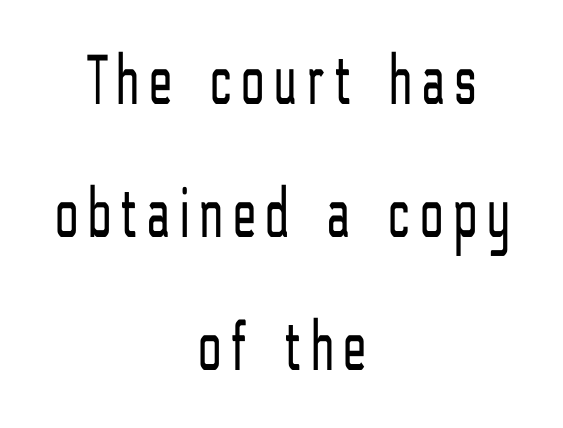
Nothing sits at the stroke ends, so this counts as sans-serif. The specimen omits any rule beneath the text block's lines. These glyphs show unthickened strokes, regular width or finer. Looks like regular typesetting: each glyph gets only the width it needs. The paragraph has two soft edges and a firm central axis.
